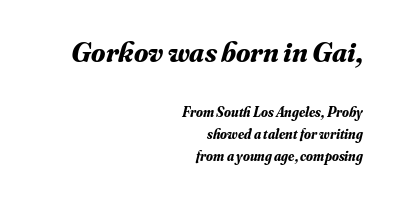
Q: Is the text bold? A: Yes.
Q: Is the text italic (slanted)? A: Yes, it leans right by about 16 degrees.
Q: Is the typeface a serif or a sans-serif typeface? A: Serif.
Q: Is the text underlined? A: No.
Q: How is the paragraph aligned? A: Right-aligned.
Q: Is the spacing between letters normal or unusually wide? A: Normal.
Q: Is the spacing between lines tight, normal or loose? A: Normal.
Q: Which block of text is set in a larger size, the first (top) or the second (bottom)? A: The first (top) one.
Q: Width (condensed, normal, or wide)? A: Normal.
Q: Stroke contrast? A: Medium.
Q: x-height? A: Small.
Q: Monospaced? A: No.
